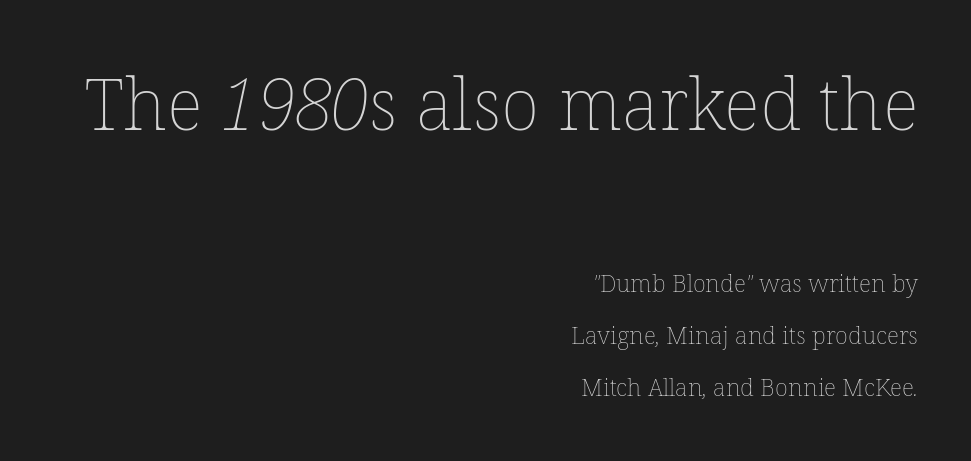
The image shows 72 px thin type; set right-aligned, loose line spacing (2.16x), normal letter spacing, not underlined; the first (top) block is 3.0x larger; low stroke contrast and a medium x-height.
